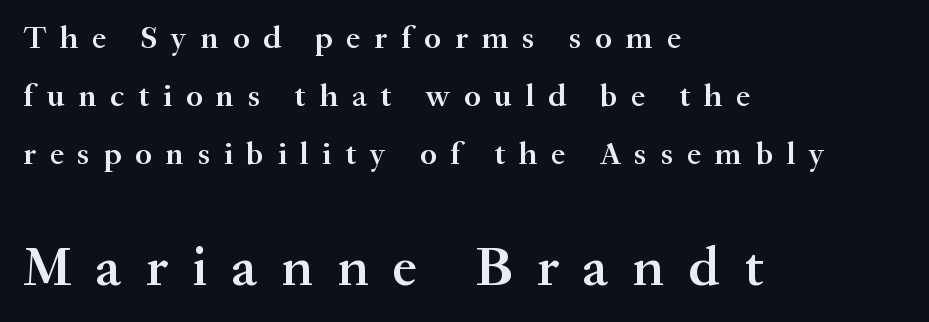
Q: Is the text bold? A: Semi-bold.
Q: Is the text italic (slanted)? A: No, it is upright.
Q: Is the typeface a serif or a sans-serif typeface? A: Serif.
Q: Is the text underlined? A: No.
Q: How is the paragraph aligned? A: Left-aligned.
Q: Is the spacing between letters normal or unusually wide? A: Unusually wide.
Q: Which block of text is set in a larger size, the first (top) or the second (bottom)? A: The second (bottom) one.
Q: Width (condensed, normal, or wide)? A: Normal.
Q: Stroke contrast? A: Medium.
Q: x-height? A: Small.
Q: Monospaced? A: No.
